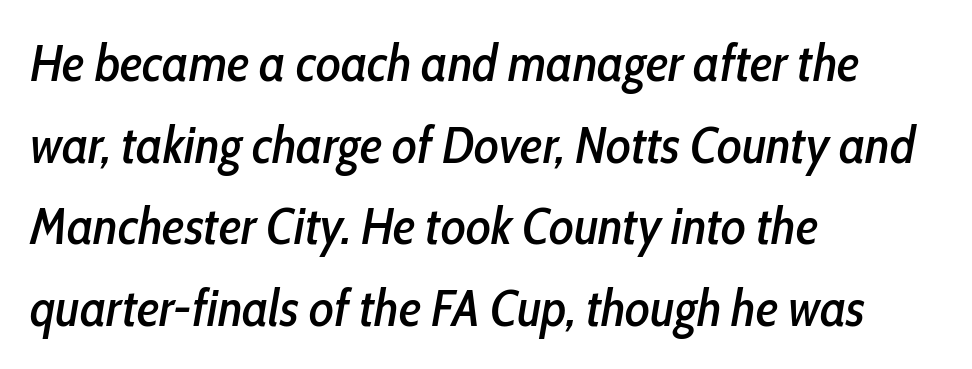
The image shows 52 px condensed type, italic (leaning right); set left-aligned, normal line spacing (1.57x), normal letter spacing, not underlined; low stroke contrast and a medium x-height.
